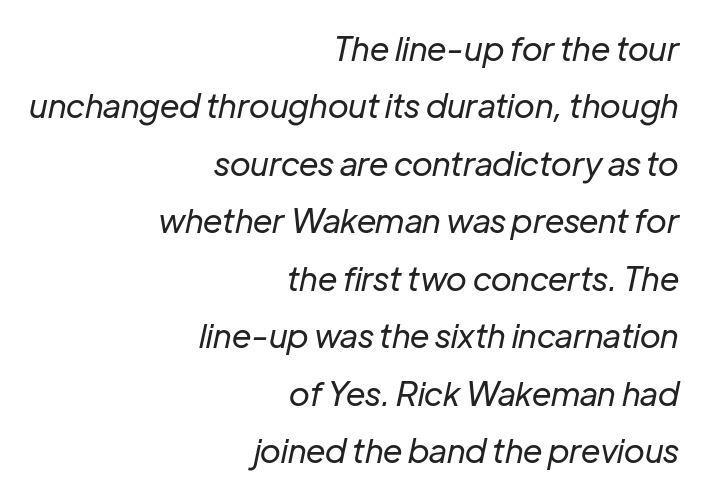
The line texture is even and compact thanks to regular tracking. Characters are canted at an angle relative to the baseline's perpendicular. No heavy texture on the line: the type isn't bold. These lines stack with their right ends in a neat column. The words here are not underlined.
